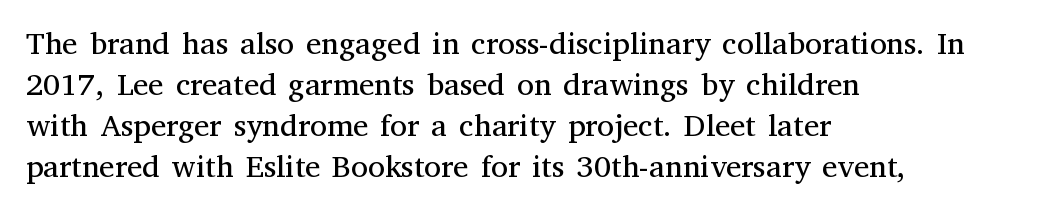
The image shows 31 px regular-weight serif type, upright; set left-aligned, normal line spacing (1.32x), normal letter spacing, not underlined; medium stroke contrast and a medium x-height.
